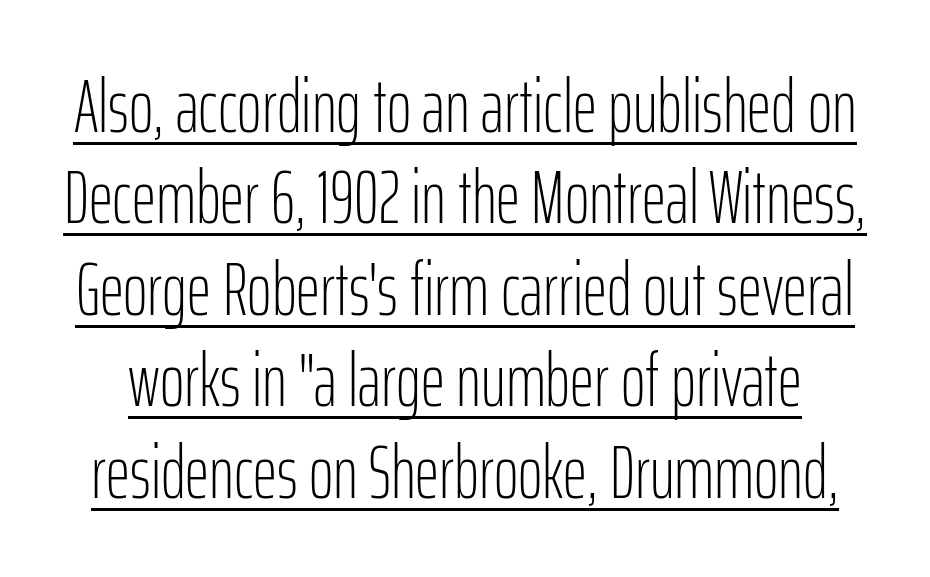
Q: Is the text bold? A: No.
Q: Is the text italic (slanted)? A: No, it is upright.
Q: Is the typeface a serif or a sans-serif typeface? A: Sans-serif.
Q: Is the text underlined? A: Yes.
Q: Is the spacing between letters normal or unusually wide? A: Normal.
Q: Width (condensed, normal, or wide)? A: Condensed.
Q: Stroke contrast? A: Low.
Q: x-height? A: Medium.
Q: Monospaced? A: No.
